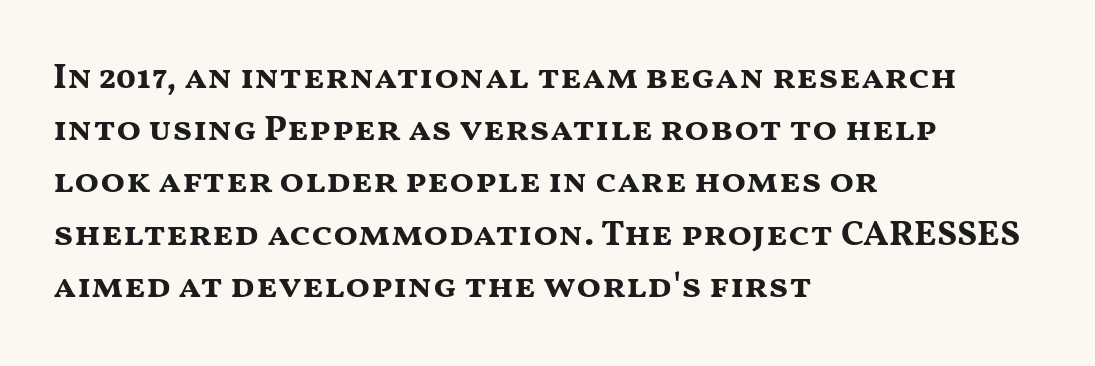
The image shows 36 px bold, wide sans-serif type, upright; set left-aligned, normal line spacing (1.45x), normal letter spacing, not underlined; medium stroke contrast and a medium x-height.
